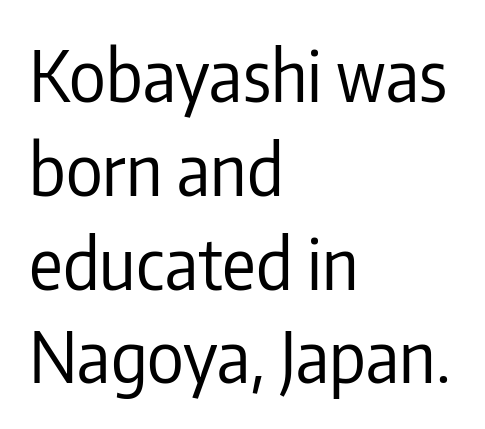
Do the characters align in a grid? No, the font is proportional. Vertical stems look standard width or narrower in stroke. These lines are set flush left with a ragged right edge. A typesetter would label this face a sans.
